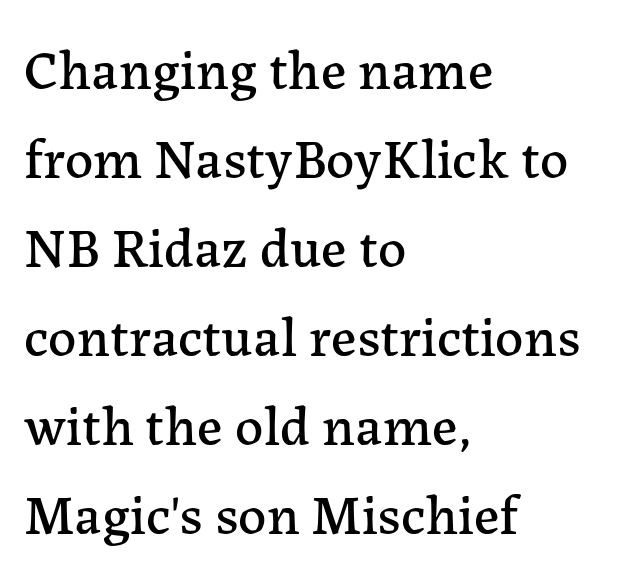
{"serif": "yes", "italic": "no", "width": "normal", "stroke_contrast": "low", "x_height": "medium", "monospaced": "no", "underline": "no", "align": "left", "line_spacing": "normal", "line_spacing_ratio": 1.59, "letter_spacing": "normal", "letter_spacing_em": 0.0, "glyph_px": 56}
